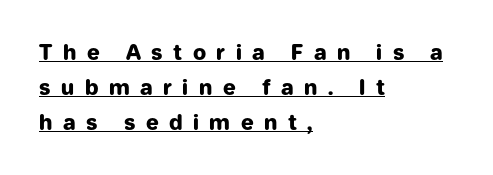
The image shows 21 px bold type, upright; set left-aligned, normal line spacing (1.67x), unusually wide letter spacing (+0.5 em), underlined.
